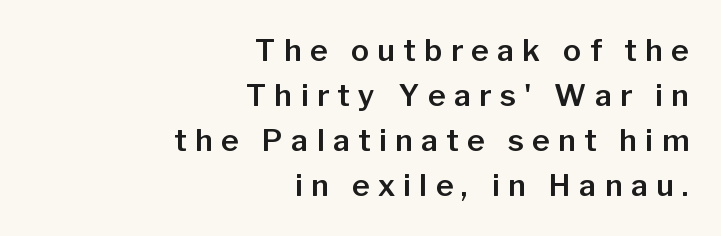
{"serif": "no", "italic": "no", "width": "normal", "stroke_contrast": "low", "x_height": "medium", "monospaced": "no", "underline": "no", "align": "right", "line_spacing": "normal", "line_spacing_ratio": 1.5, "letter_spacing": "wide", "letter_spacing_em": 0.28, "glyph_px": 30}
